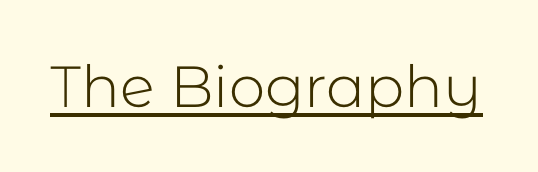
The image shows 58 px light sans-serif type, upright; set normal letter spacing, underlined; low stroke contrast and a medium x-height.
